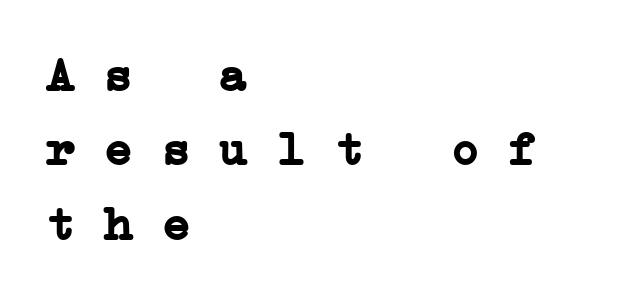
{"serif": "yes", "bold": "yes", "weight": "semibold", "width": "wide", "stroke_contrast": "low", "x_height": "medium", "monospaced": "yes", "underline": "no", "align": "left", "line_spacing": "normal", "line_spacing_ratio": 1.55, "letter_spacing": "normal", "letter_spacing_em": 0.0, "glyph_px": 48}
